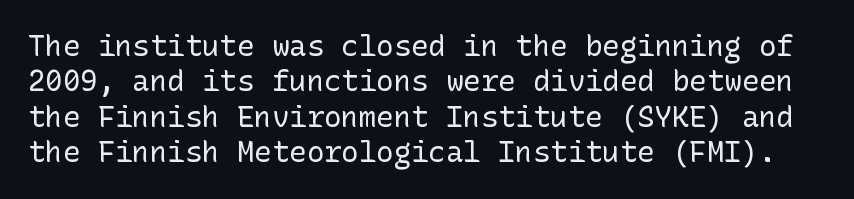
Q: Is the text bold? A: No.
Q: Is the text italic (slanted)? A: No, it is upright.
Q: Is the typeface a serif or a sans-serif typeface? A: Sans-serif.
Q: Is the text underlined? A: No.
Q: Is the spacing between letters normal or unusually wide? A: Normal.
Q: Width (condensed, normal, or wide)? A: Normal.
Q: Stroke contrast? A: Low.
Q: x-height? A: Medium.
